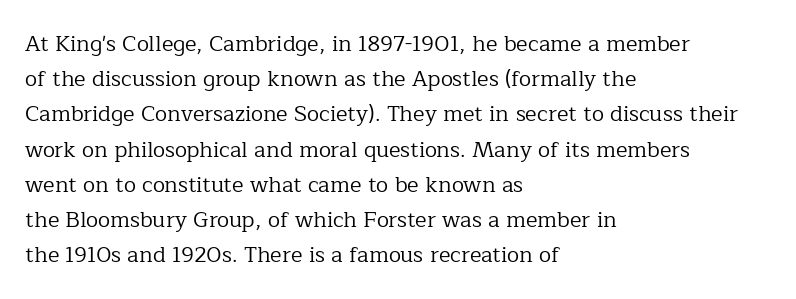
{"italic": "no", "bold": "no", "underline": "no", "align": "left", "line_spacing": "normal", "line_spacing_ratio": 1.6, "letter_spacing": "normal", "letter_spacing_em": 0.0, "glyph_px": 22}
